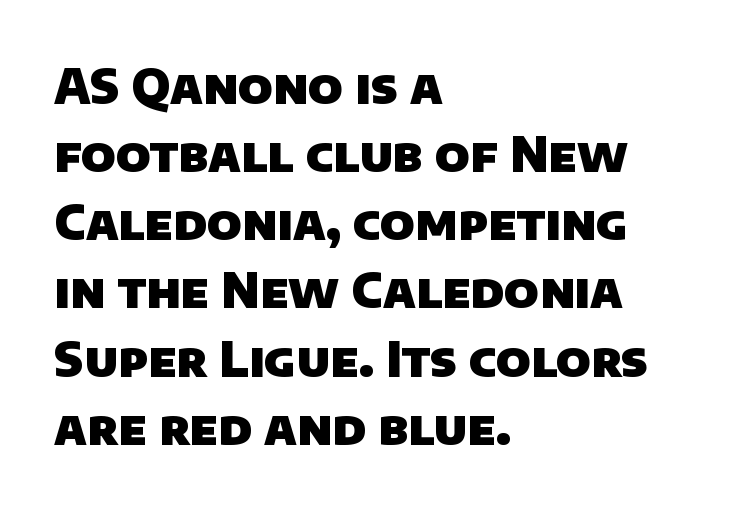
The type family on display is of the sans-serif kind. Here the designer chose a conventional face with non-uniform glyph widths. The passage shown is not underscored anywhere. Line spacing here is normal. This rendering leaves character spacing at its baseline value. Its strokes are broad and dark, the hallmark of bold type.
